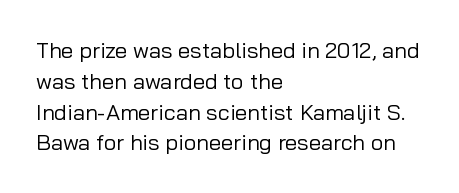
The image shows 22 px text type, upright; set left-aligned, normal line spacing (1.4x), normal letter spacing, not underlined.
